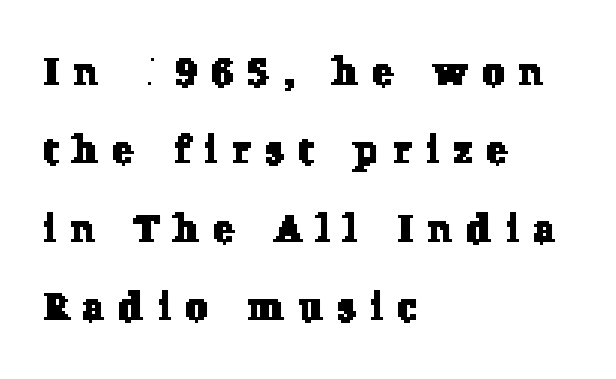
Q: Is the typeface a serif or a sans-serif typeface? A: Serif.
Q: Is the text underlined? A: No.
Q: How is the paragraph aligned? A: Left-aligned.
Q: Is the spacing between letters normal or unusually wide? A: Unusually wide.
Q: Is the spacing between lines tight, normal or loose? A: Loose.
Q: Width (condensed, normal, or wide)? A: Normal.
Q: Stroke contrast? A: Low.
Q: x-height? A: Medium.
Q: Monospaced? A: No.
